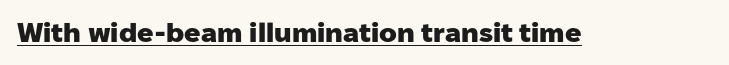
The image shows 27 px bold type, upright; set normal letter spacing, underlined.
